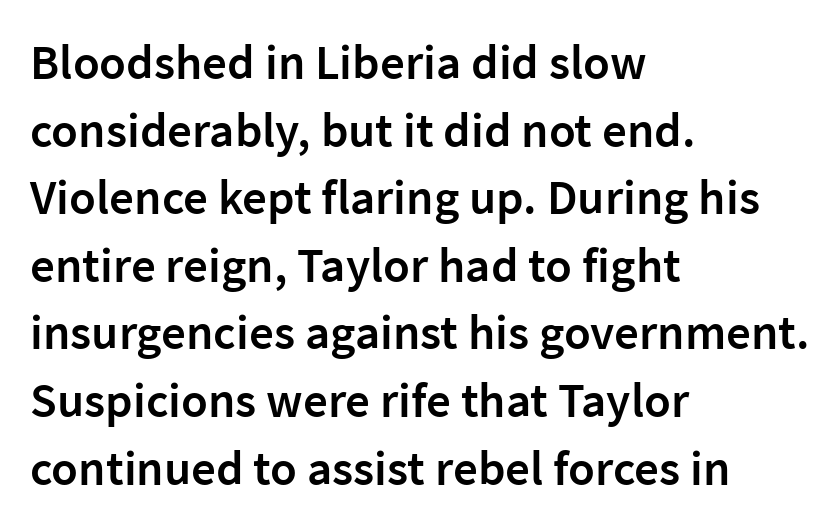
{"serif": "no", "italic": "no", "bold": "semi", "weight": "semibold", "width": "normal", "stroke_contrast": "low", "x_height": "medium", "monospaced": "no", "underline": "no", "align": "left", "line_spacing": "normal", "line_spacing_ratio": 1.38, "letter_spacing": "normal", "letter_spacing_em": 0.0, "glyph_px": 49}
